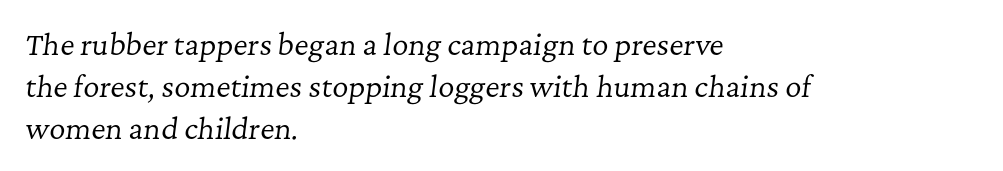
The image shows 28 px regular-weight serif type, italic (leaning right); set left-aligned, normal line spacing (1.5x), normal letter spacing, not underlined; low stroke contrast and a medium x-height.
